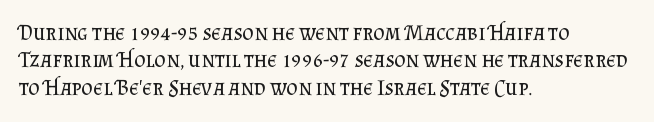
{"italic": "no", "bold": "no", "underline": "no", "align": "left", "line_spacing_ratio": 1.24, "letter_spacing": "normal", "letter_spacing_em": 0.0, "glyph_px": 22}
